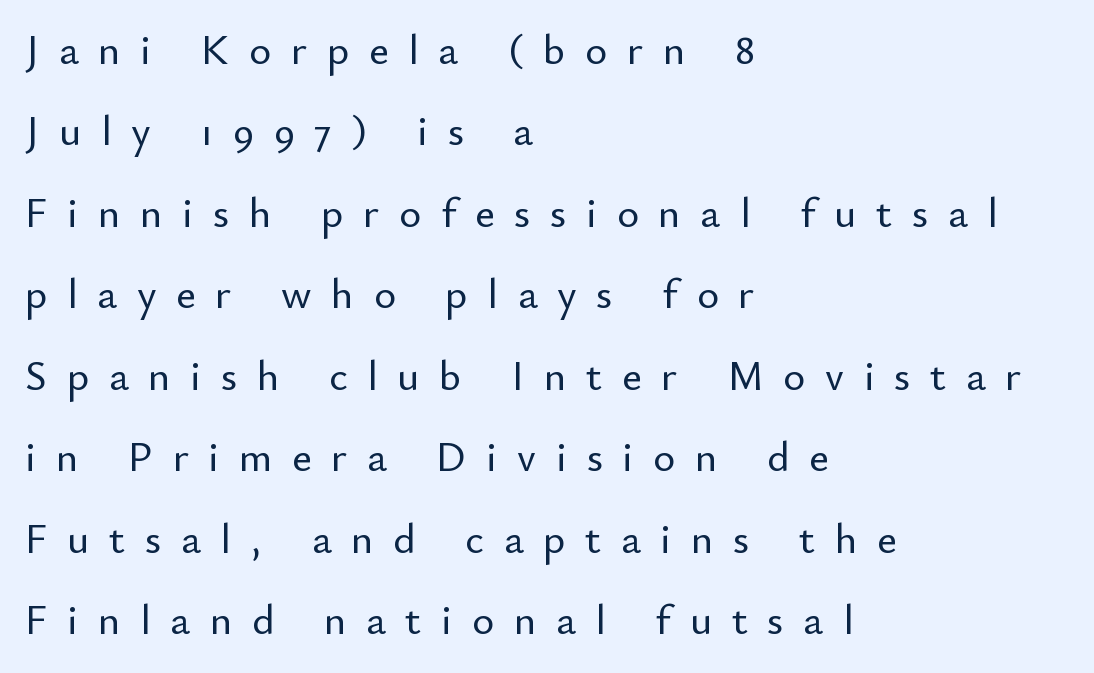
Reading down the block, your eye returns to a fixed left position each line. Glance below the letters and you will spot only blank space. Here the glyphs are tracked loosely, breaking word shapes into spaced letters. No feet cap the strokes, marking this as sans-serif type.
